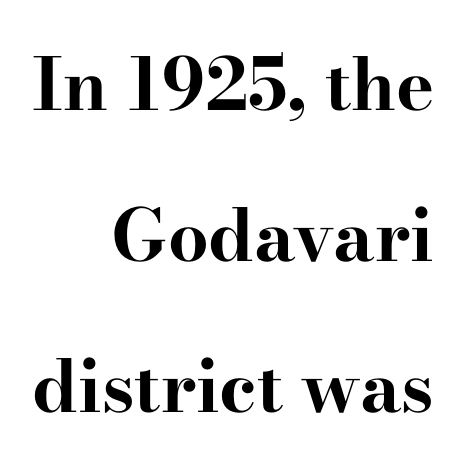
The image shows 72 px bold, wide serif type, upright; set right-aligned, loose line spacing (2.1x), normal letter spacing, not underlined; high stroke contrast and a small x-height.
